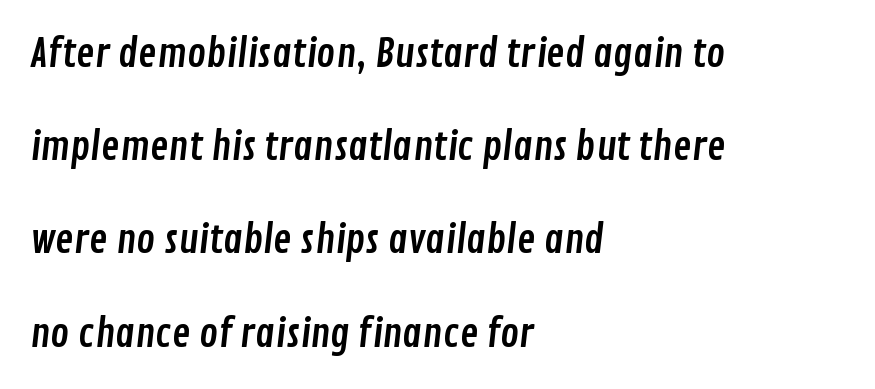
The image shows 39 px condensed sans-serif type; set left-aligned, loose line spacing (2.39x), normal letter spacing, not underlined; low stroke contrast and a medium x-height.
